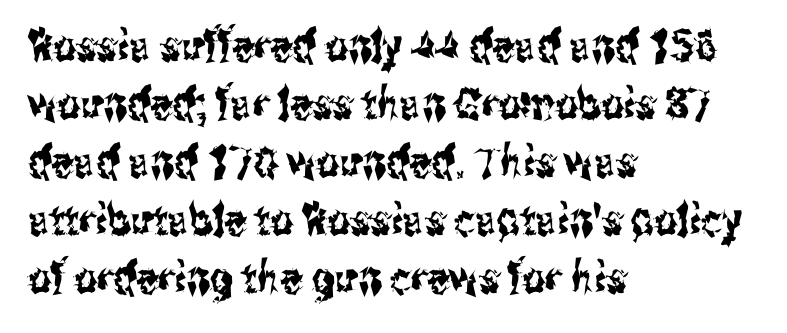
Q: Is the text italic (slanted)? A: No, it is upright.
Q: Is the typeface a serif or a sans-serif typeface? A: Sans-serif.
Q: Is the text underlined? A: No.
Q: How is the paragraph aligned? A: Left-aligned.
Q: Is the spacing between letters normal or unusually wide? A: Normal.
Q: Is the spacing between lines tight, normal or loose? A: Normal.
Q: Width (condensed, normal, or wide)? A: Condensed.
Q: Stroke contrast? A: Medium.
Q: x-height? A: Medium.
Q: Monospaced? A: No.
